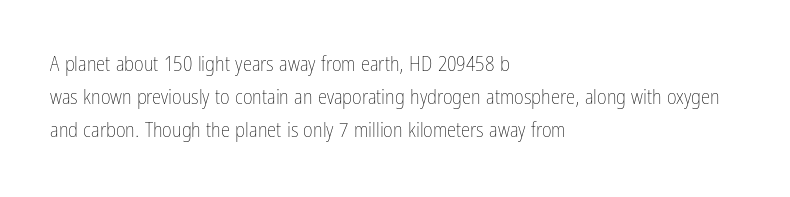
The face looks like a standard text weight, possibly lighter. Short and long lines alike share a common starting point at left. Vertically, the passage feels balanced, rows spaced as you'd expect. A bare baseline throughout the passage. Here the glyphs are tracked normally, forming tight word shapes.
